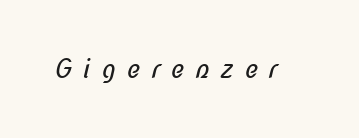
Q: Is the text bold? A: No.
Q: Is the text underlined? A: No.
Q: Is the spacing between letters normal or unusually wide? A: Unusually wide.
